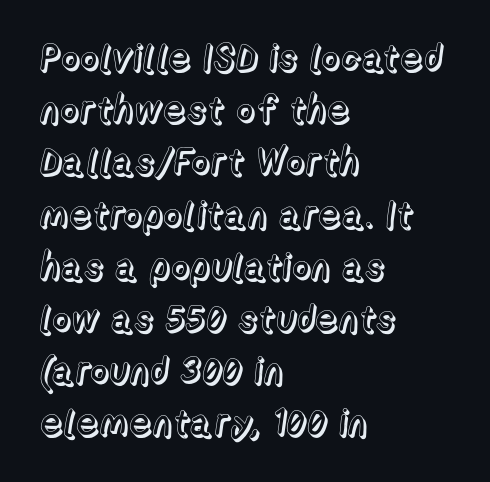
The image shows 37 px text type; set left-aligned, normal line spacing (1.41x), normal letter spacing, not underlined; a medium x-height.
